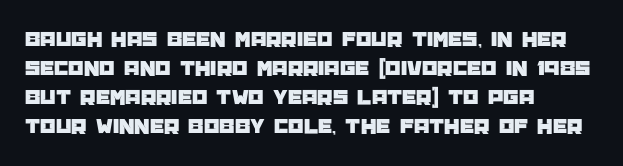
Q: Is the text italic (slanted)? A: No, it is upright.
Q: Is the text underlined? A: No.
Q: How is the paragraph aligned? A: Left-aligned.
Q: Is the spacing between letters normal or unusually wide? A: Normal.
Q: Is the spacing between lines tight, normal or loose? A: Normal.
